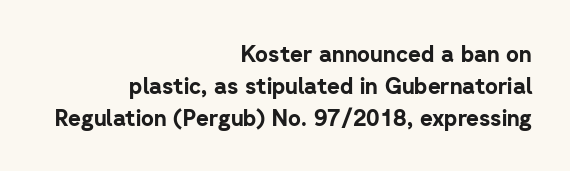
Q: Is the text bold? A: Yes.
Q: Is the text italic (slanted)? A: No, it is upright.
Q: Is the text underlined? A: No.
Q: How is the paragraph aligned? A: Right-aligned.
Q: Is the spacing between letters normal or unusually wide? A: Normal.
Q: Is the spacing between lines tight, normal or loose? A: Normal.
